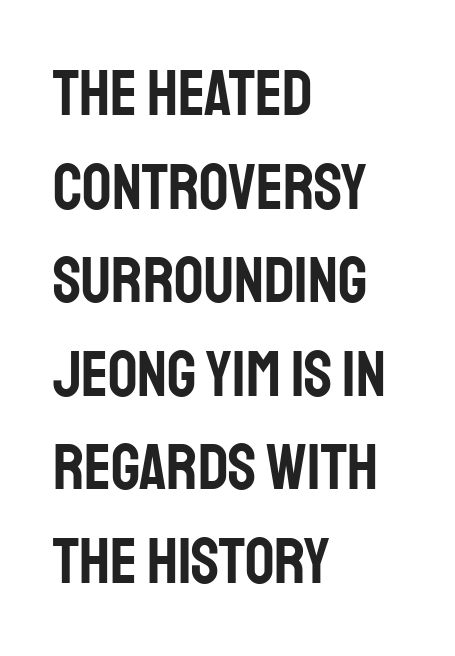
Q: Is the text italic (slanted)? A: No, it is upright.
Q: Is the typeface a serif or a sans-serif typeface? A: Sans-serif.
Q: Is the text underlined? A: No.
Q: How is the paragraph aligned? A: Left-aligned.
Q: Is the spacing between letters normal or unusually wide? A: Normal.
Q: Is the spacing between lines tight, normal or loose? A: Normal.
Q: Width (condensed, normal, or wide)? A: Condensed.
Q: Stroke contrast? A: Low.
Q: x-height? A: Large.
Q: Monospaced? A: No.
